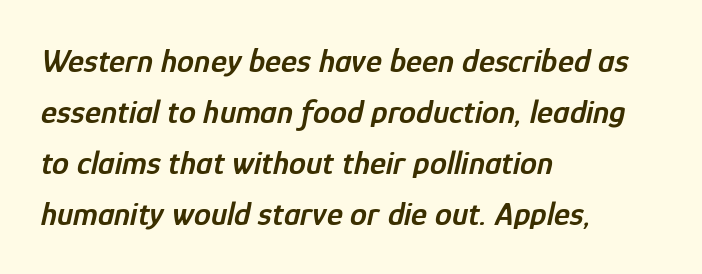
{"italic": "yes", "lean": "right", "slant_degrees": 12, "bold": "semi", "weight": "semibold", "width": "condensed", "stroke_contrast": "low", "x_height": "medium", "monospaced": "no", "underline": "no", "align": "left", "line_spacing": "normal", "line_spacing_ratio": 1.5, "letter_spacing": "normal", "letter_spacing_em": 0.0, "glyph_px": 34}
